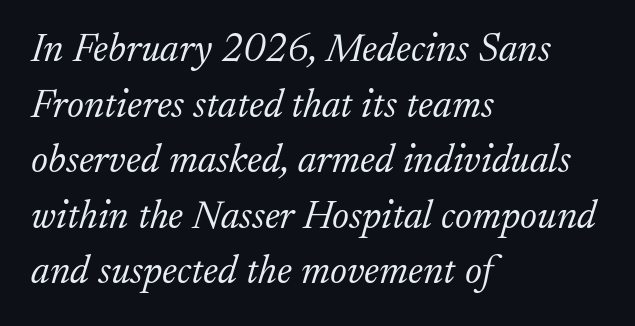
The image shows 40 px light serif type, italic (leaning right); set left-aligned, normal line spacing (1.39x), normal letter spacing, not underlined; low stroke contrast and a small x-height.
